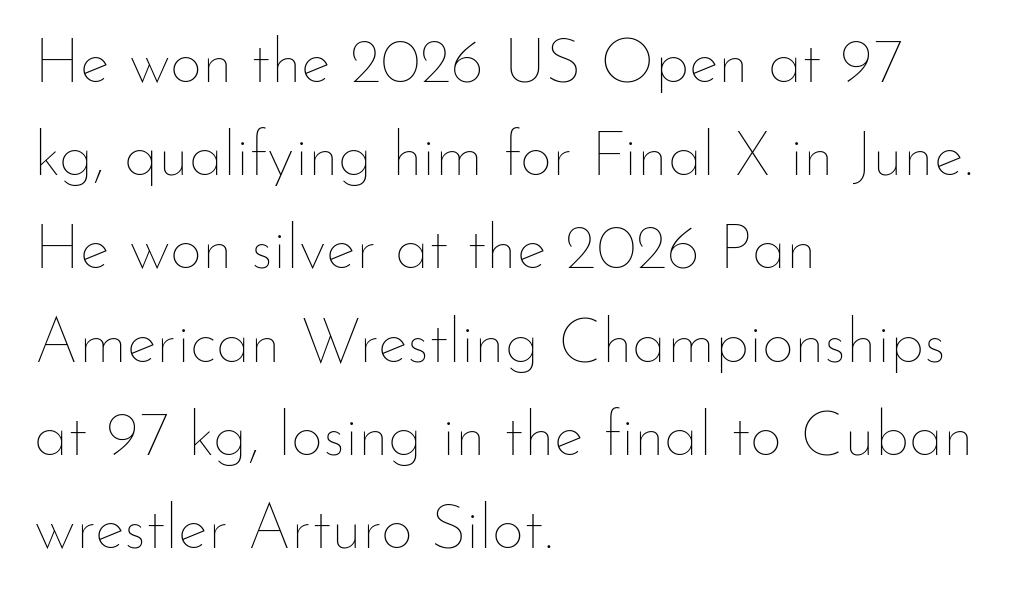
The image shows 63 px thin type, upright; set left-aligned, normal line spacing (1.48x), normal letter spacing, not underlined; low stroke contrast and a small x-height.
